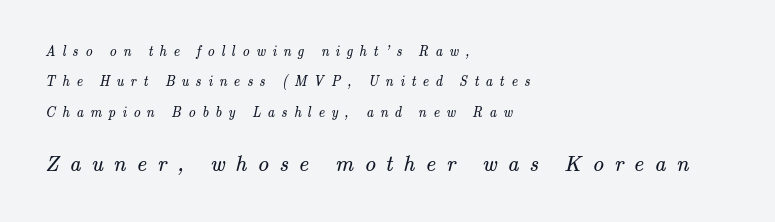
The image shows 22 px text type; set left-aligned, loose line spacing (2.17x), unusually wide letter spacing (+0.48 em), not underlined; the second (bottom) block is 1.57x larger.
